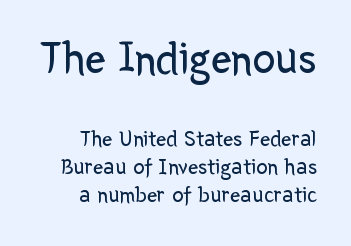
Block one is the big one; block two sits smaller underneath. Observe the ordinary spacing: letters are neighbours, not strangers. Each letter keeps its own natural width here, so spacing adapts to shape. Serif or sans? Sans — the stroke terminals are bare. The letters stand upright; this is a roman face. Stem width sits at or under what a default text font uses.
